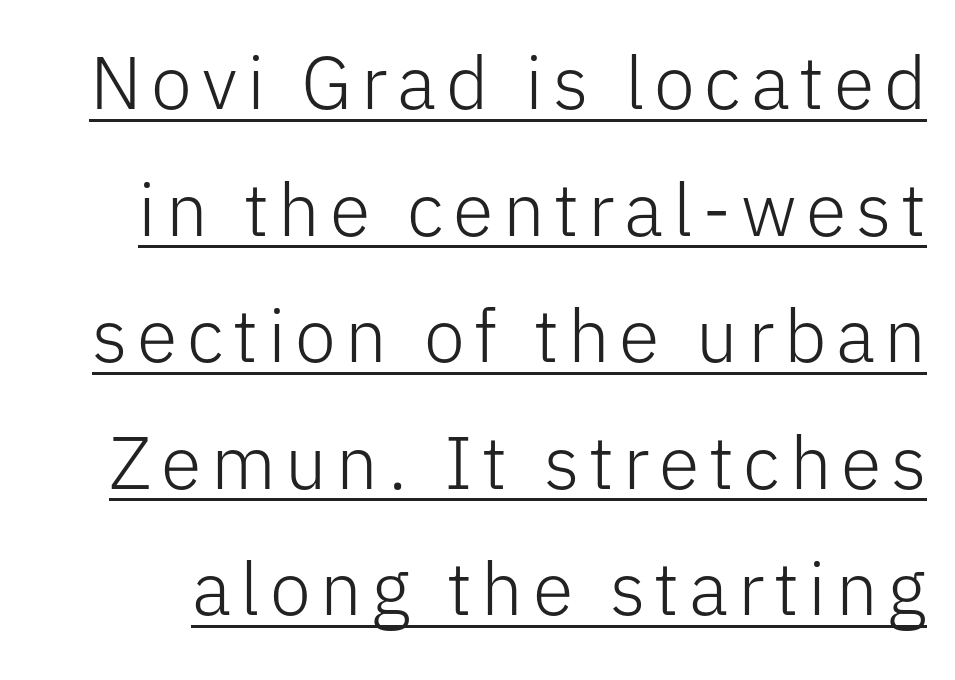
Q: Is the text bold? A: No.
Q: Is the text italic (slanted)? A: No, it is upright.
Q: Is the typeface a serif or a sans-serif typeface? A: Sans-serif.
Q: Is the text underlined? A: Yes.
Q: Width (condensed, normal, or wide)? A: Normal.
Q: Stroke contrast? A: Low.
Q: x-height? A: Medium.
Q: Monospaced? A: No.
